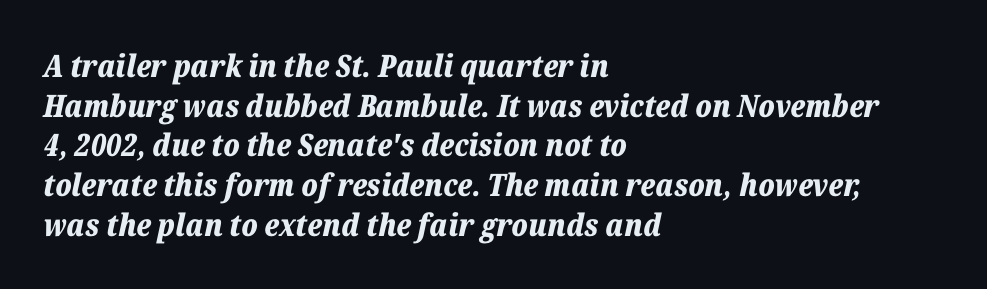
{"italic": "yes", "lean": "right", "slant_degrees": 12, "bold": "yes", "weight": "bold", "width": "normal", "stroke_contrast": "low", "x_height": "medium", "monospaced": "no", "underline": "no", "align": "left", "line_spacing": "normal", "line_spacing_ratio": 1.28, "letter_spacing": "normal", "letter_spacing_em": 0.0, "glyph_px": 31}
